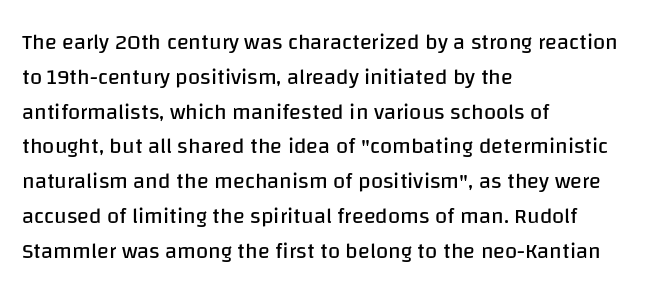
All the whitespace from short lines collects on the right. No extra tracking has been applied to these lines. Characters remain perfectly vertical along every line. The space beneath each line is pristine and unruled. Vertical stems look standard width or narrower in stroke.
